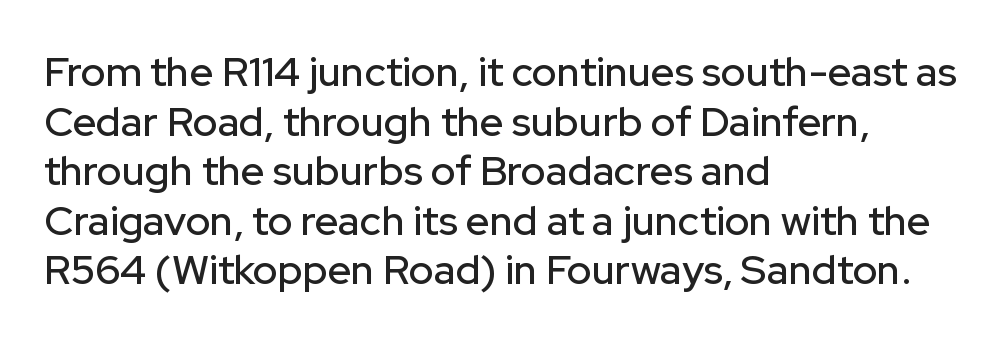
The image shows 41 px sans-serif type, upright; set left-aligned, line spacing 1.21x, normal letter spacing, not underlined; low stroke contrast and a medium x-height.
